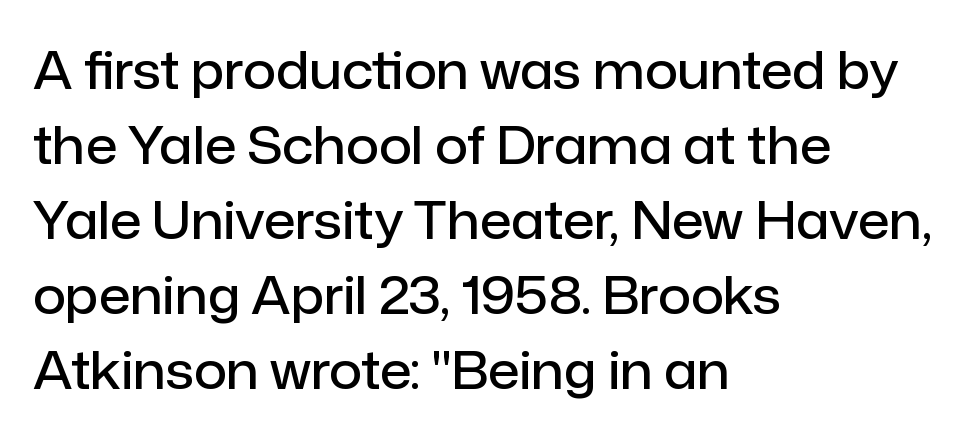
The image shows 51 px semibold sans-serif type, upright; set left-aligned, normal line spacing (1.47x), normal letter spacing, not underlined; low stroke contrast and a medium x-height.
